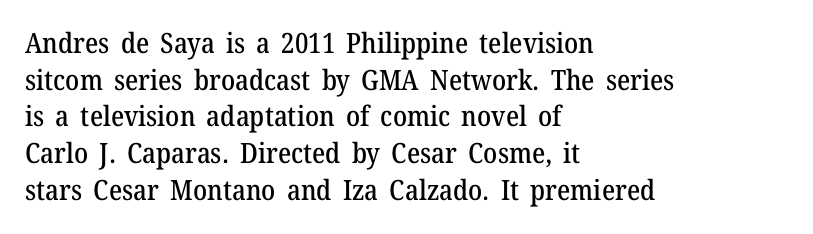
{"serif": "yes", "italic": "no", "width": "normal", "stroke_contrast": "medium", "x_height": "medium", "monospaced": "no", "underline": "no", "align": "left", "line_spacing": "normal", "line_spacing_ratio": 1.31, "letter_spacing": "normal", "letter_spacing_em": 0.0, "glyph_px": 28}
